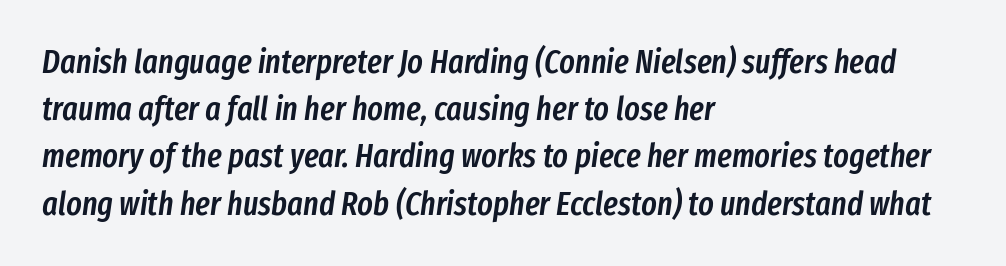
The passage is arranged the way most books set body copy — flush left. Leading matches the norm, producing a regular column. The letters are slanted; this is an italic face. Type without underlining. The letterforms sit shoulder to shoulder at normal distance. Here the designer chose a conventional face with non-uniform glyph widths.
